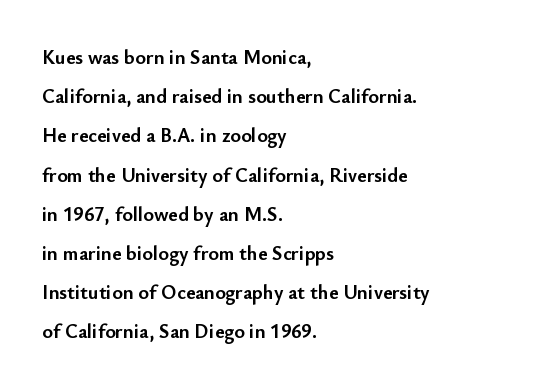
Q: Is the text bold? A: Yes.
Q: Is the text italic (slanted)? A: No, it is upright.
Q: Is the text underlined? A: No.
Q: How is the paragraph aligned? A: Left-aligned.
Q: Is the spacing between letters normal or unusually wide? A: Normal.
Q: Is the spacing between lines tight, normal or loose? A: Loose.
